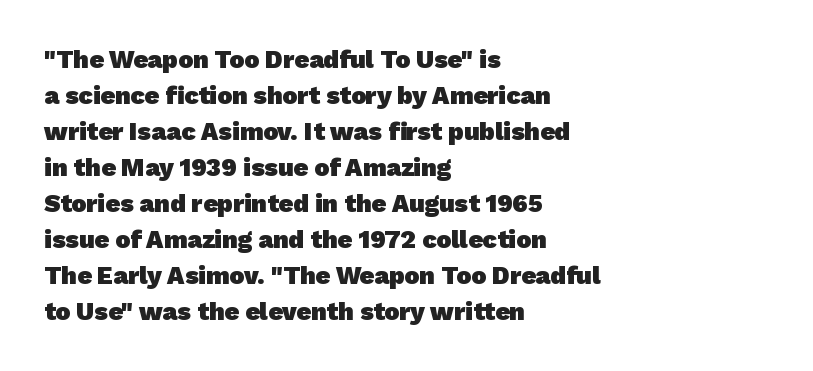
Q: Is the text bold? A: Yes.
Q: Is the text underlined? A: No.
Q: How is the paragraph aligned? A: Left-aligned.
Q: Is the spacing between letters normal or unusually wide? A: Normal.
Q: Is the spacing between lines tight, normal or loose? A: Normal.
